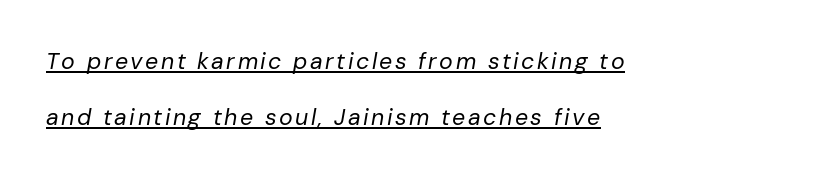
{"italic": "yes", "lean": "right", "slant_degrees": 10, "bold": "no", "underline": "yes", "align": "left", "line_spacing": "loose", "line_spacing_ratio": 2.43, "glyph_px": 23}
